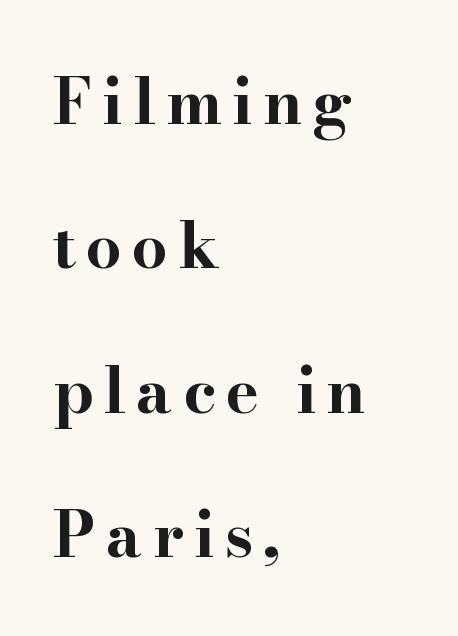
The image shows 63 px bold, wide serif type, upright; set left-aligned, loose line spacing (2.29x), not underlined; high stroke contrast and a small x-height.
